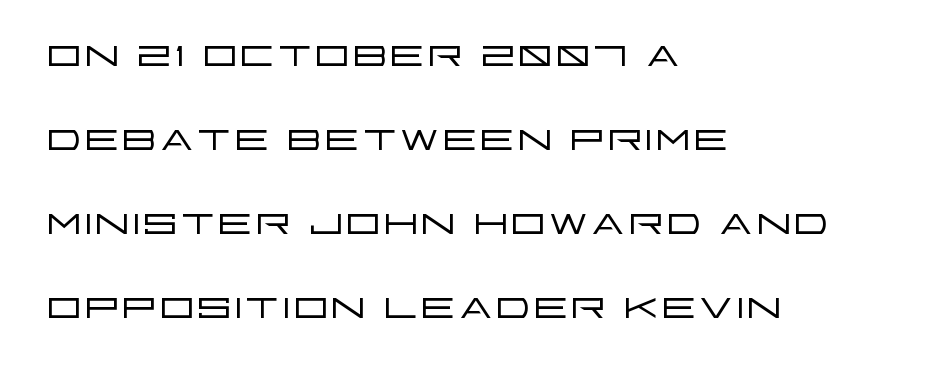
No letter is thick-stroked: the sample isn't bold. Descender tails drop into unmarked territory. What kind of face is this? One without serifs — a sans. Does the copy run flush right? No — it runs flush left. Compared with typical paragraphs, the rows here are spaced about the same. A typesetter would mark this as roman, not italic.
